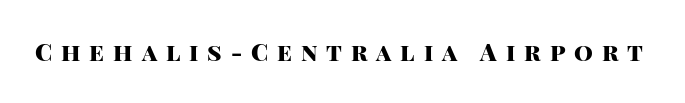
Heft: maximum for text — a bold. The tracking jumps out immediately: characters are airy and widely separated. The lettering stays uniformly vertical, giving the passage a roman look. The passage shown is not underscored anywhere.
